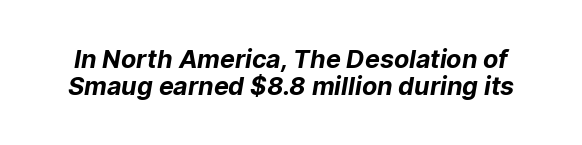
In terms of weight, the rendering is a true, heavy bold. Baseline-to-baseline distance is barely more than the letter height. Standard letterfit; no display-style spreading of the glyphs. A bare baseline throughout the passage.
